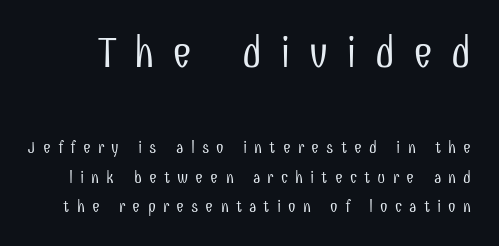
{"serif": "no", "italic": "no", "bold": "no", "weight": "light", "width": "condensed", "stroke_contrast": "low", "x_height": "medium", "monospaced": "no", "underline": "no", "line_spacing_ratio": 1.74, "letter_spacing": "wide", "letter_spacing_em": 0.42, "larger_block": "first", "size_ratio": 2.53, "glyph_px": 43}
